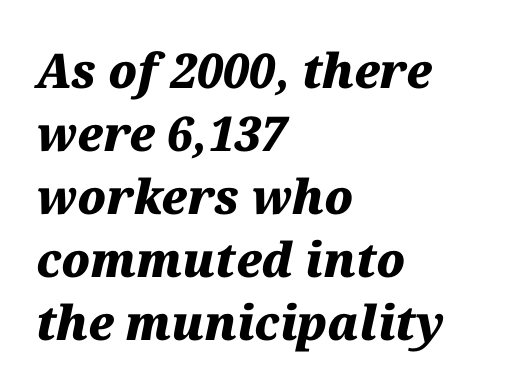
{"italic": "yes", "lean": "right", "slant_degrees": 12, "bold": "yes", "weight": "heavy", "width": "normal", "stroke_contrast": "medium", "x_height": "medium", "monospaced": "no", "underline": "no", "align": "left", "line_spacing": "normal", "line_spacing_ratio": 1.31, "letter_spacing": "normal", "letter_spacing_em": 0.0, "glyph_px": 48}
